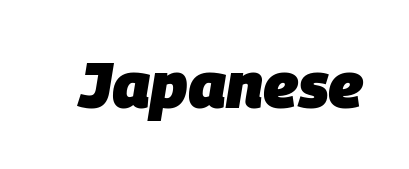
A clean baseline with only descenders dipping below it. Emphasis by weight is at full strength: bold. Do the characters align in a grid? No, the font is proportional. Looking at the ascenders, they clearly lean. The passage shown has conventional tracking throughout.
